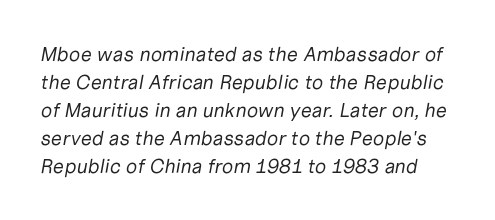
The image shows 20 px text type, italic (leaning right); set normal line spacing (1.4x), normal letter spacing, not underlined.
